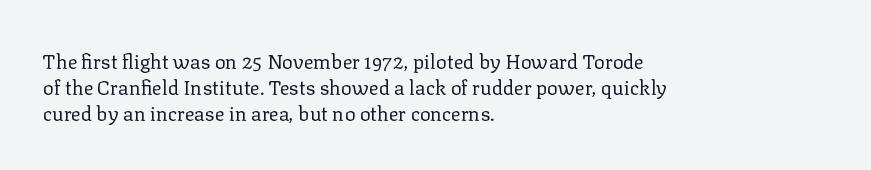
The image shows 20 px text type, upright; set left-aligned, normal line spacing (1.3x), normal letter spacing, not underlined.
